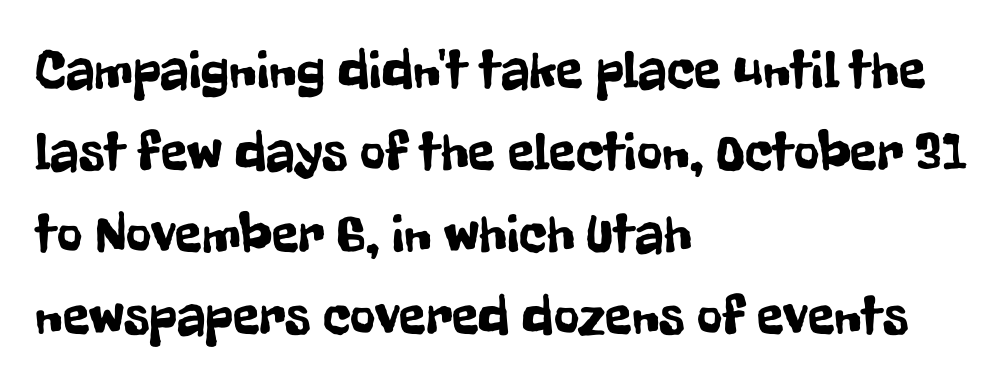
Q: Is the text italic (slanted)? A: No, it is upright.
Q: Is the typeface a serif or a sans-serif typeface? A: Sans-serif.
Q: Is the text underlined? A: No.
Q: How is the paragraph aligned? A: Left-aligned.
Q: Is the spacing between letters normal or unusually wide? A: Normal.
Q: Is the spacing between lines tight, normal or loose? A: Normal.
Q: Width (condensed, normal, or wide)? A: Condensed.
Q: Stroke contrast? A: Low.
Q: x-height? A: Medium.
Q: Monospaced? A: No.
